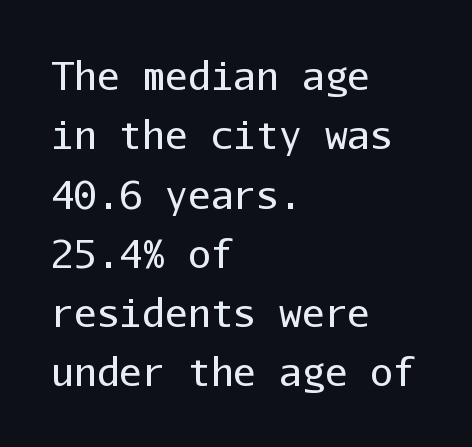
Q: Is the text bold? A: No.
Q: Is the text italic (slanted)? A: No, it is upright.
Q: Is the typeface a serif or a sans-serif typeface? A: Sans-serif.
Q: Is the text underlined? A: No.
Q: How is the paragraph aligned? A: Left-aligned.
Q: Is the spacing between letters normal or unusually wide? A: Normal.
Q: Is the spacing between lines tight, normal or loose? A: Normal.
Q: Width (condensed, normal, or wide)? A: Normal.
Q: Stroke contrast? A: Low.
Q: x-height? A: Medium.
Q: Monospaced? A: Yes.
